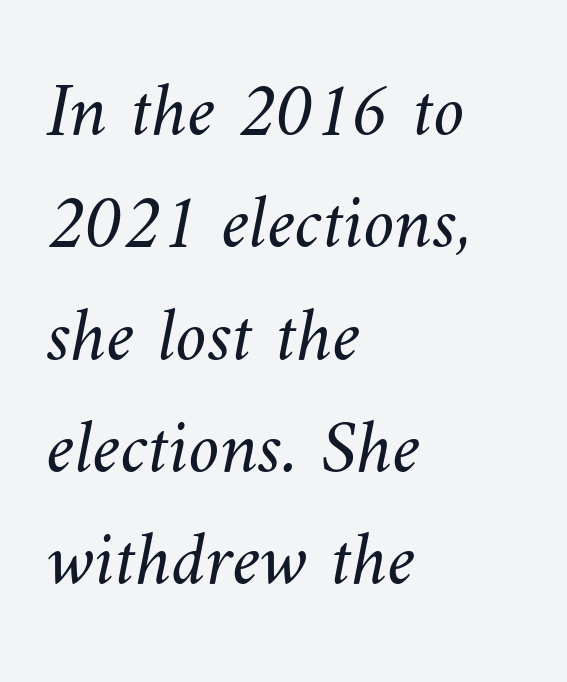
The image shows 78 px light type; set left-aligned, normal line spacing (1.44x), normal letter spacing, not underlined; medium stroke contrast and a small x-height.
